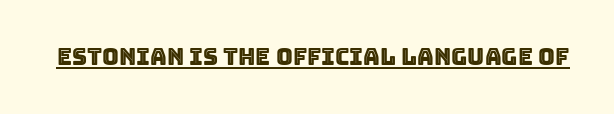
The image shows 23 px text type, upright; set normal letter spacing, underlined.
